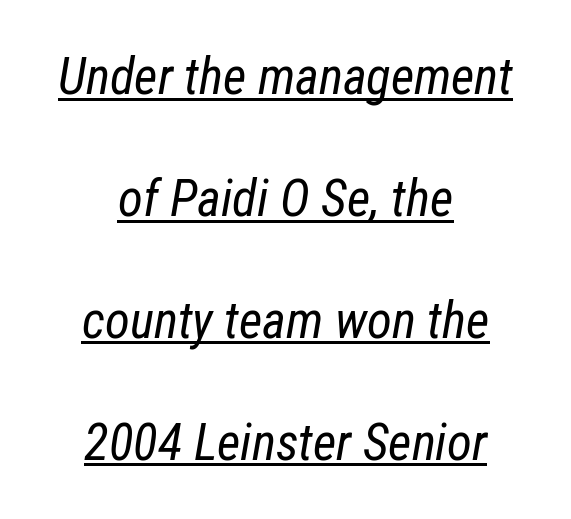
The image shows 51 px regular-weight, condensed type, italic (leaning right); set centered, loose line spacing (2.39x), normal letter spacing, underlined; low stroke contrast and a medium x-height.
